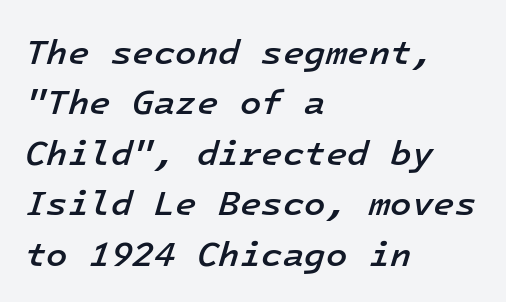
Q: Is the text bold? A: Semi-bold.
Q: Is the text italic (slanted)? A: Yes, it leans right by about 16 degrees.
Q: Is the text underlined? A: No.
Q: How is the paragraph aligned? A: Left-aligned.
Q: Is the spacing between letters normal or unusually wide? A: Normal.
Q: Is the spacing between lines tight, normal or loose? A: Normal.
Q: Width (condensed, normal, or wide)? A: Normal.
Q: Stroke contrast? A: Low.
Q: x-height? A: Medium.
Q: Monospaced? A: Yes.
